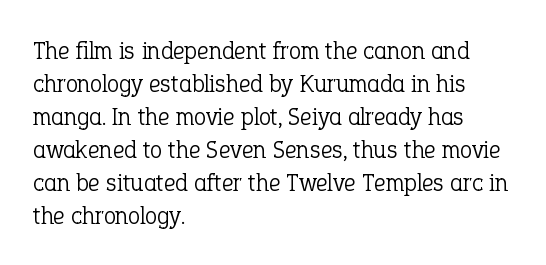
The image shows 25 px text type, upright; set left-aligned, normal line spacing (1.32x), normal letter spacing, not underlined.
